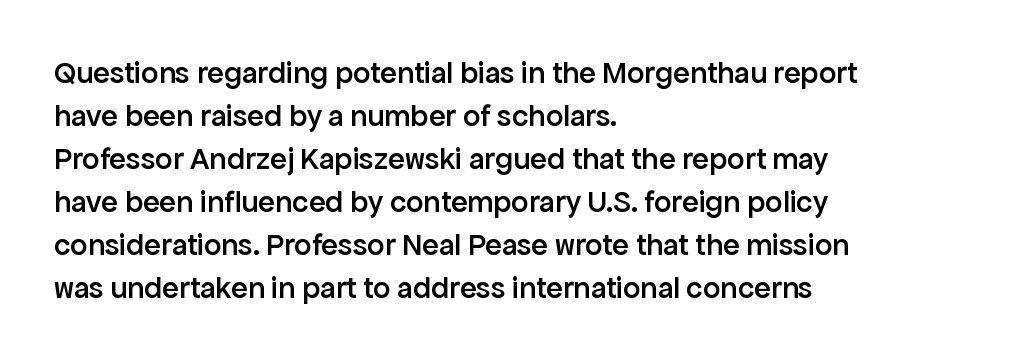
{"serif": "no", "italic": "no", "bold": "semi", "weight": "semibold", "width": "normal", "stroke_contrast": "low", "x_height": "medium", "monospaced": "no", "underline": "no", "align": "left", "line_spacing": "normal", "line_spacing_ratio": 1.39, "letter_spacing": "normal", "letter_spacing_em": 0.0, "glyph_px": 31}
